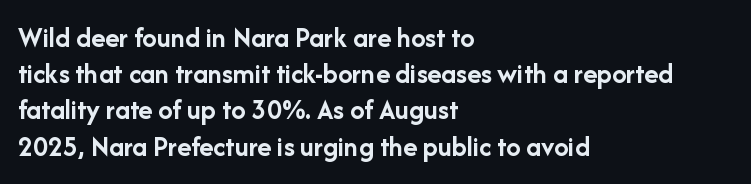
Q: Is the text bold? A: Yes.
Q: Is the text italic (slanted)? A: No, it is upright.
Q: Is the typeface a serif or a sans-serif typeface? A: Sans-serif.
Q: Is the text underlined? A: No.
Q: How is the paragraph aligned? A: Left-aligned.
Q: Is the spacing between letters normal or unusually wide? A: Normal.
Q: Is the spacing between lines tight, normal or loose? A: Normal.
Q: Width (condensed, normal, or wide)? A: Normal.
Q: Stroke contrast? A: Low.
Q: x-height? A: Medium.
Q: Monospaced? A: No.
